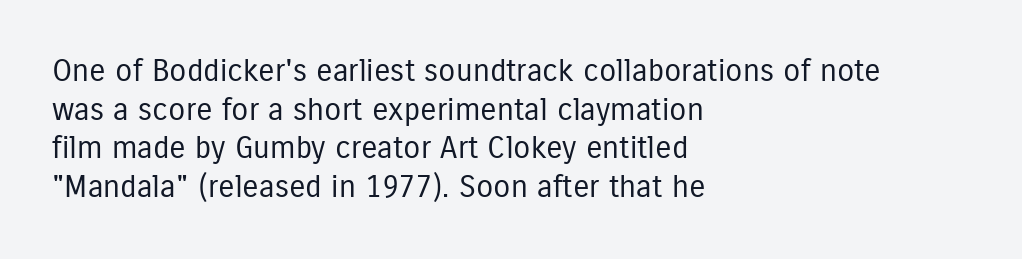
The image shows 31 px regular-weight, condensed sans-serif type, upright; set left-aligned, normal line spacing (1.25x), normal letter spacing, not underlined; low stroke contrast and a medium x-height.
